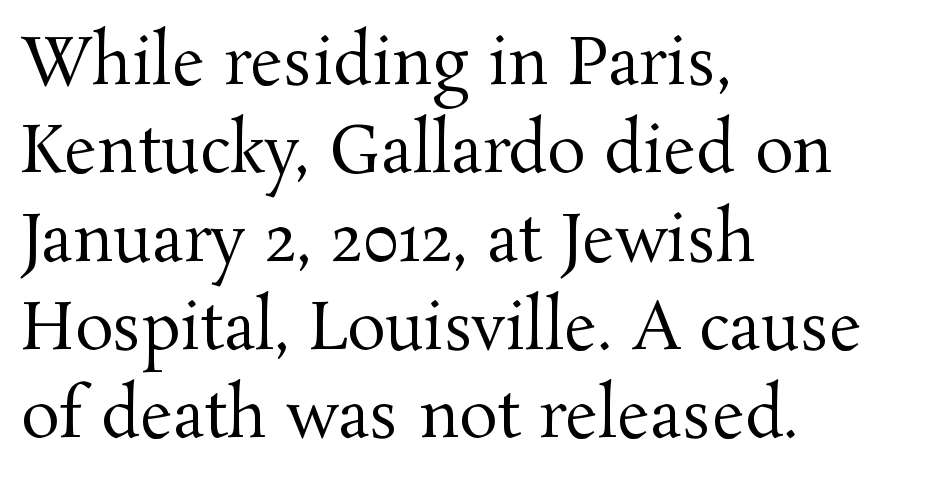
The image shows 64 px regular-weight serif type, upright; set left-aligned, normal line spacing (1.38x), normal letter spacing, not underlined; medium stroke contrast and a medium x-height.
